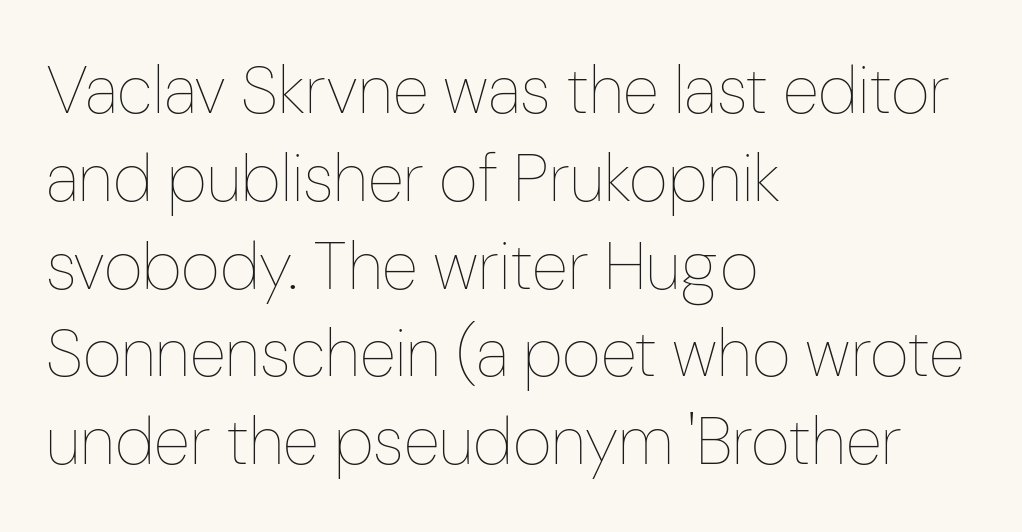
In terms of letterspacing, this is plain default setting. Anything drawn beneath the words? Only blank space. Is the type heavy? It reads as light-to-regular instead. Line spacing here is normal.
